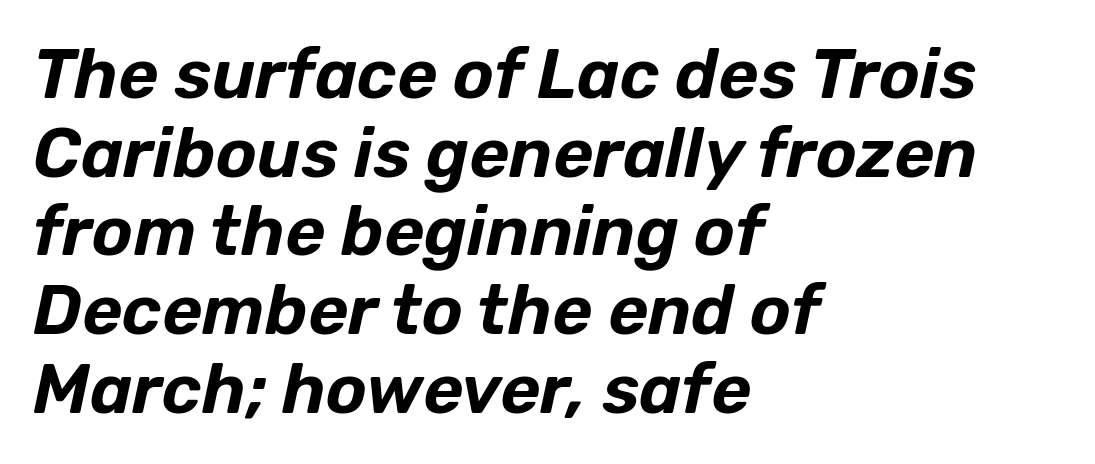
The image shows 69 px text type, italic (leaning right); set left-aligned, tight line spacing (1.14x), normal letter spacing, not underlined; low stroke contrast and a medium x-height.
